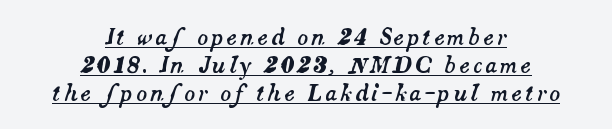
The image shows 22 px text type, italic (leaning right); set centered, normal line spacing (1.27x), underlined.
